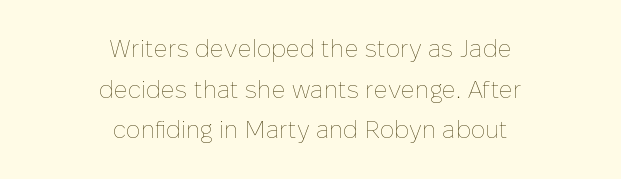
Nope, not italic — everything's standing straight. Students, note that the glyphs here touch the page at normal intervals. A normal amount of white space separates one row of letters from the next. Short and long lines alike share a common midpoint.
